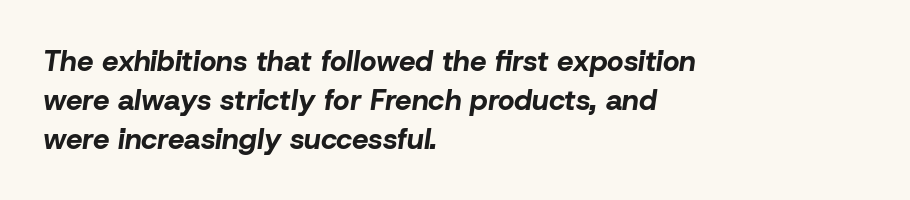
Q: Is the text bold? A: Yes.
Q: Is the text italic (slanted)? A: Yes, it leans right by about 8 degrees.
Q: Is the text underlined? A: No.
Q: How is the paragraph aligned? A: Left-aligned.
Q: Is the spacing between letters normal or unusually wide? A: Normal.
Q: Is the spacing between lines tight, normal or loose? A: Normal.
Q: Width (condensed, normal, or wide)? A: Normal.
Q: Stroke contrast? A: Low.
Q: x-height? A: Medium.
Q: Monospaced? A: No.
